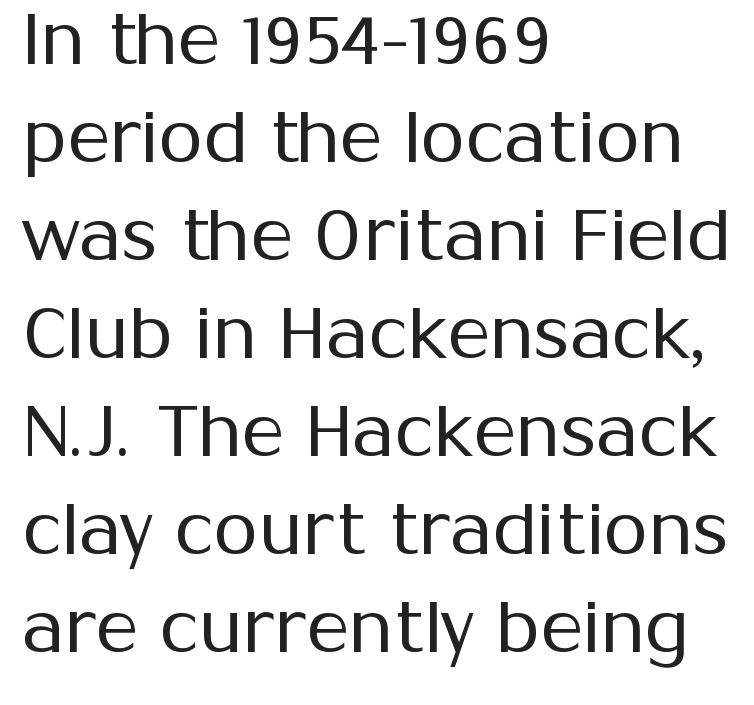
{"serif": "no", "italic": "no", "bold": "no", "weight": "regular", "width": "normal", "stroke_contrast": "medium", "x_height": "medium", "monospaced": "no", "underline": "no", "align": "left", "line_spacing": "normal", "line_spacing_ratio": 1.36, "letter_spacing": "normal", "letter_spacing_em": 0.0, "glyph_px": 72}
